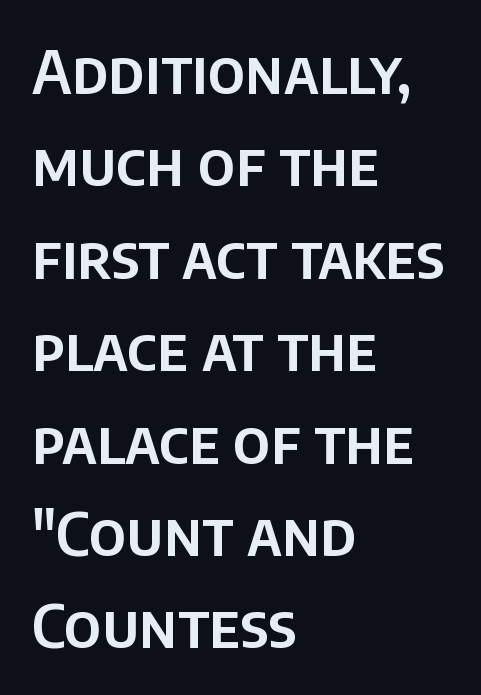
{"serif": "no", "italic": "no", "width": "normal", "stroke_contrast": "low", "x_height": "large", "monospaced": "no", "underline": "no", "align": "left", "line_spacing": "normal", "line_spacing_ratio": 1.54, "letter_spacing": "normal", "letter_spacing_em": 0.0, "glyph_px": 60}
